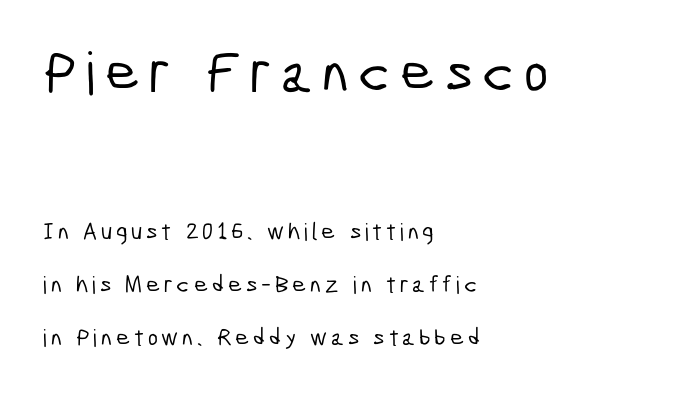
Each letter's strokes conclude bluntly, with no projecting serifs. Typeset ragged right — the left edge is the straight one. You could not count columns in this text — the font is proportionally spaced. Notice the wide empty band between every row — that's loose leading. The string is rendered with underlining switched off. A student would notice the top passage is typeset larger than what follows.
